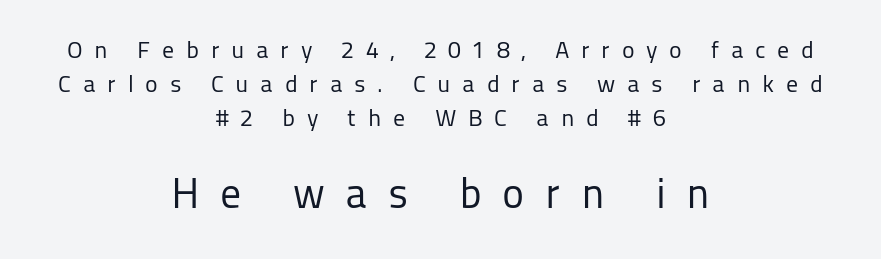
Q: Is the text bold? A: No.
Q: Is the text italic (slanted)? A: No, it is upright.
Q: Is the typeface a serif or a sans-serif typeface? A: Sans-serif.
Q: Is the text underlined? A: No.
Q: How is the paragraph aligned? A: Centered.
Q: Is the spacing between letters normal or unusually wide? A: Unusually wide.
Q: Is the spacing between lines tight, normal or loose? A: Normal.
Q: Which block of text is set in a larger size, the first (top) or the second (bottom)? A: The second (bottom) one.
Q: Width (condensed, normal, or wide)? A: Normal.
Q: Stroke contrast? A: Low.
Q: x-height? A: Medium.
Q: Monospaced? A: No.
